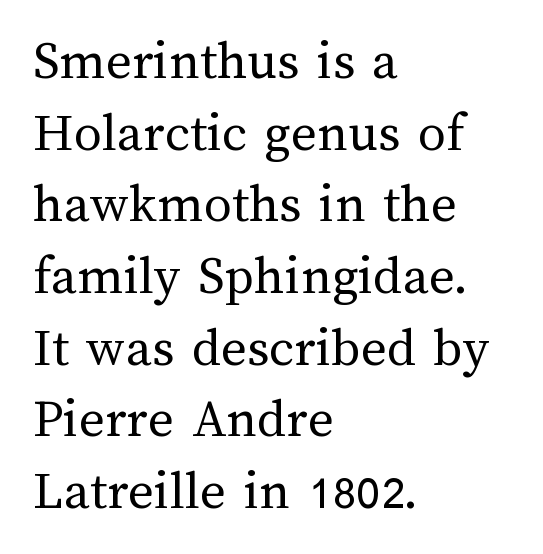
The image shows 56 px regular-weight type, upright; set left-aligned, normal line spacing (1.28x), normal letter spacing, not underlined; medium stroke contrast and a medium x-height.
